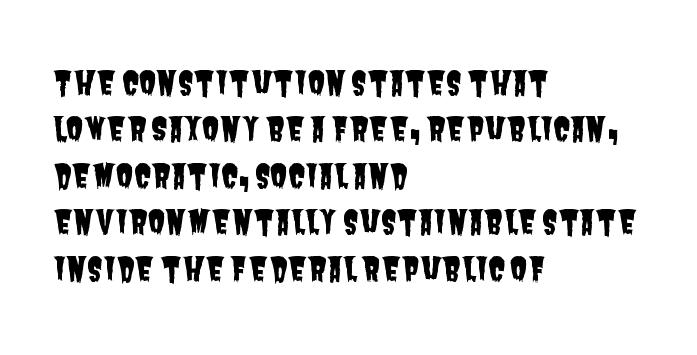
Letterform terminals end flat and unadorned throughout the passage. The line-height multiplier appears to be the usual default. Each word holds together tightly as a unit, with standard inter-letter gaps. Each row of text sits above clean, open space.
